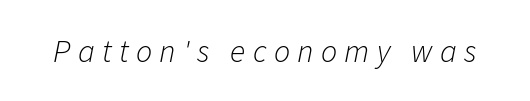
These lines were composed using italics. Looks like regular typesetting: each glyph gets only the width it needs. The letters are spread apart with noticeably loose tracking. Stem width sits at or under what a default text font uses. Just letters on the line, the space beneath them empty.
